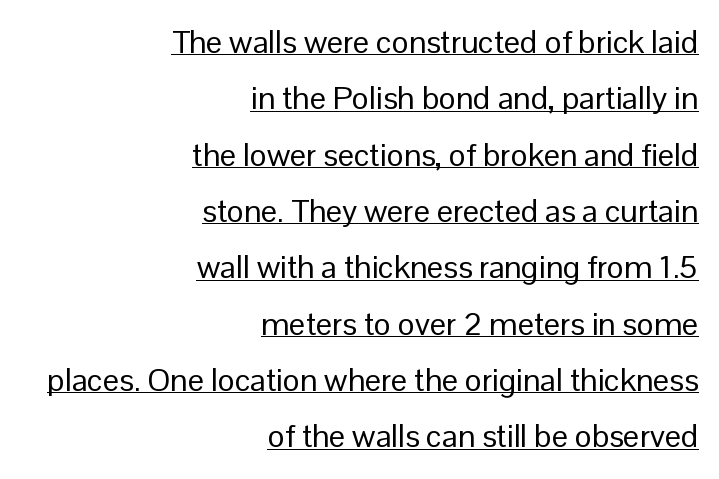
Q: Is the text bold? A: No.
Q: Is the text italic (slanted)? A: No, it is upright.
Q: Is the typeface a serif or a sans-serif typeface? A: Sans-serif.
Q: Is the text underlined? A: Yes.
Q: How is the paragraph aligned? A: Right-aligned.
Q: Is the spacing between letters normal or unusually wide? A: Normal.
Q: Width (condensed, normal, or wide)? A: Normal.
Q: Stroke contrast? A: Low.
Q: x-height? A: Medium.
Q: Monospaced? A: No.
